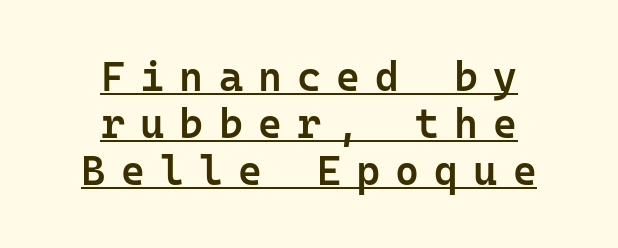
The image shows 41 px semibold sans-serif type, upright, monospaced; set centered, tight line spacing (1.15x), unusually wide letter spacing (+0.37 em), underlined; low stroke contrast and a medium x-height.
